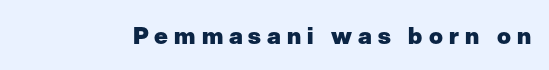
Q: Is the text bold? A: Yes.
Q: Is the text italic (slanted)? A: No, it is upright.
Q: Is the text underlined? A: No.
Q: Is the spacing between letters normal or unusually wide? A: Unusually wide.
